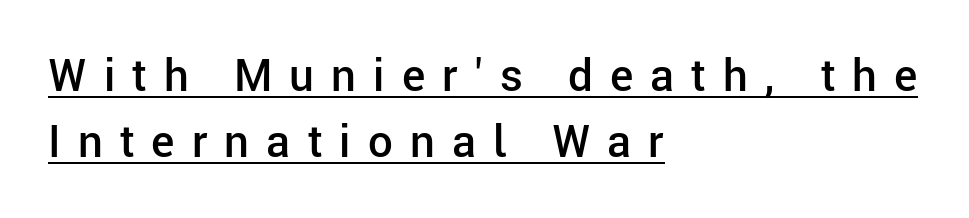
{"serif": "no", "italic": "no", "bold": "semi", "weight": "semibold", "width": "normal", "stroke_contrast": "low", "x_height": "medium", "monospaced": "no", "underline": "yes", "align": "left", "line_spacing": "normal", "line_spacing_ratio": 1.51, "letter_spacing": "wide", "letter_spacing_em": 0.39, "glyph_px": 44}
